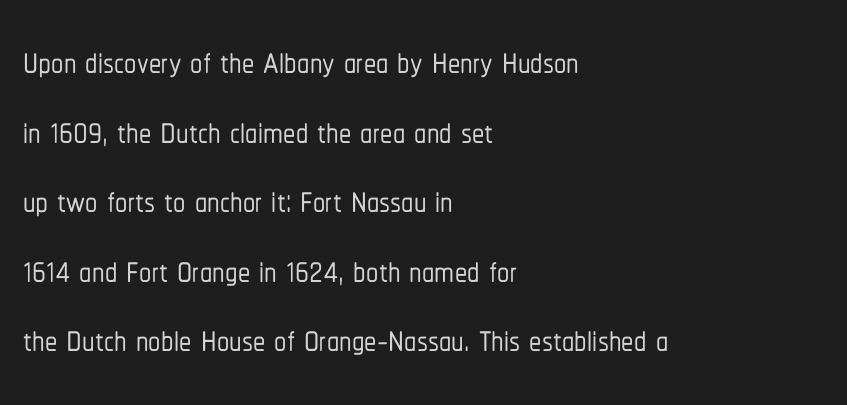
The image shows 49 px condensed sans-serif type, upright; set left-aligned, normal line spacing (1.42x), normal letter spacing, not underlined; low stroke contrast and a medium x-height.
